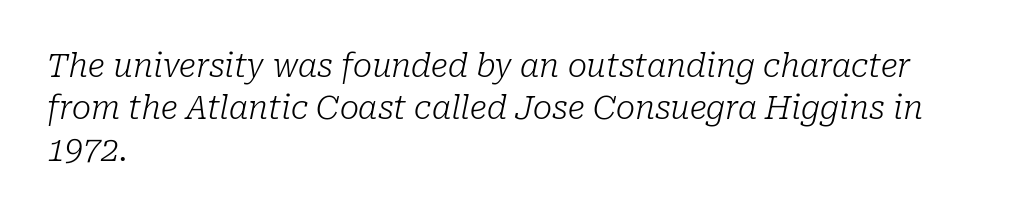
The text was rendered using a seriffed face with decorative stroke endings. How are the letters spaced? Ordinarily, with no added tracking. The line-height multiplier appears to be the usual default. Summary of weight: not heavy and not bold. Clear beneath every line of the passage. If you drew a line through each stem, it would be angled.
